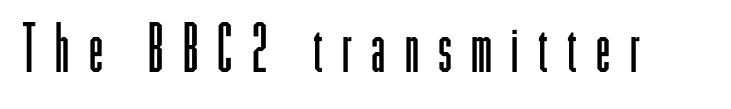
Loose tracking; the words dissolve into strings of separated letters. Posture: straight, roman, zero tilt. Counters stay open thanks to moderate or lighter strokes. Varying glyph widths throughout — classic text-font behaviour. The space beneath each line is pristine and unruled.
